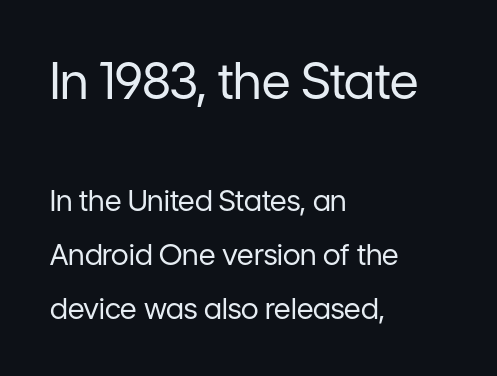
Summary of weight: not heavy and not bold. Unmarked baselines from the first word to the last. Is this a sans? Yes — the strokes have no serifs. Character widths vary here, with narrow letters taking less room than wide ones. A typesetter would call this zero additional tracking.
